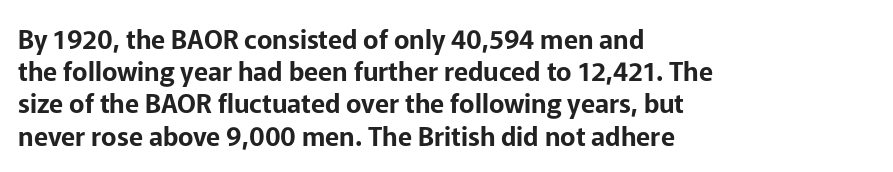
{"italic": "no", "underline": "no", "align": "left", "line_spacing_ratio": 1.24, "letter_spacing": "normal", "letter_spacing_em": 0.0, "glyph_px": 26}
